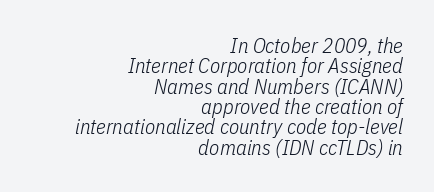
Plain, unruled lines of type. On a weight scale, this lands at 450 or below. The lines in this sample share a right terminus and differ only in where they begin. The passage shown has conventional tracking throughout. Notice how descenders almost collide with the ascenders below — that's tight leading.
